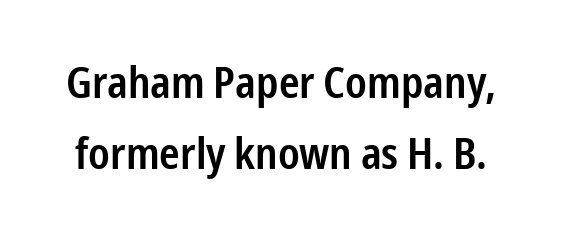
{"serif": "no", "italic": "no", "bold": "semi", "weight": "semibold", "width": "condensed", "stroke_contrast": "low", "x_height": "medium", "monospaced": "no", "underline": "no", "line_spacing": "normal", "line_spacing_ratio": 1.62, "letter_spacing": "normal", "letter_spacing_em": 0.0, "glyph_px": 44}
